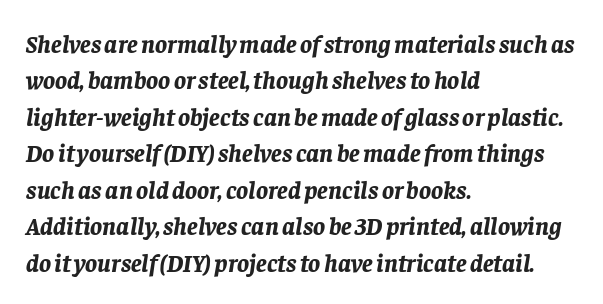
Q: Is the text bold? A: Yes.
Q: Is the text italic (slanted)? A: Yes, it leans right by about 8 degrees.
Q: Is the text underlined? A: No.
Q: How is the paragraph aligned? A: Left-aligned.
Q: Is the spacing between letters normal or unusually wide? A: Normal.
Q: Is the spacing between lines tight, normal or loose? A: Normal.
